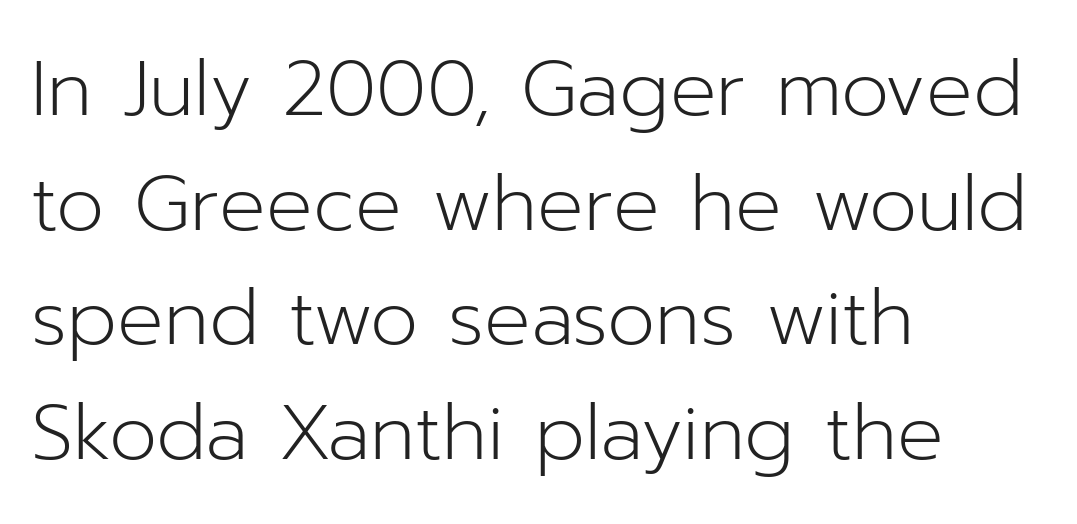
Is this a heavy cut? Hardly; it is regular or lighter. The lines sit at an ordinary, default distance from one another. Clear beneath every line of the passage. Type style note: lacks serifs.
